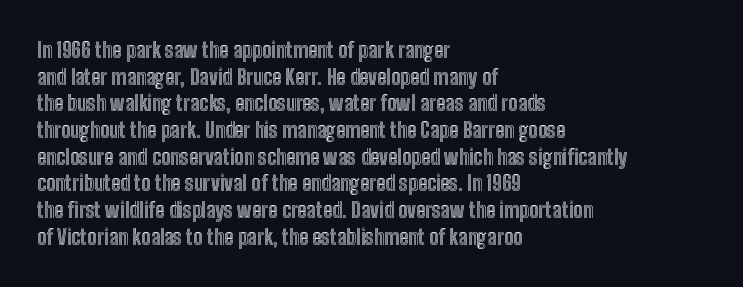
{"italic": "no", "underline": "no", "align": "left", "line_spacing": "normal", "line_spacing_ratio": 1.27, "letter_spacing": "normal", "letter_spacing_em": 0.0, "glyph_px": 21}
